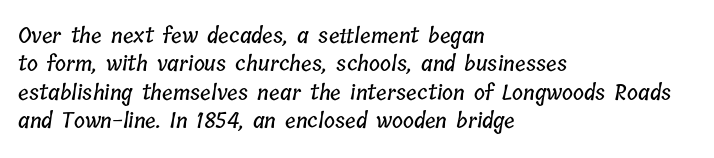
Q: Is the text underlined? A: No.
Q: How is the paragraph aligned? A: Left-aligned.
Q: Is the spacing between letters normal or unusually wide? A: Normal.
Q: Is the spacing between lines tight, normal or loose? A: Normal.
